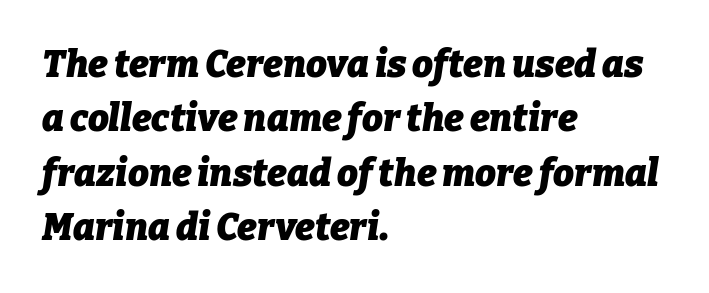
The image shows 37 px heavy type, italic (leaning right); set left-aligned, normal line spacing (1.47x), normal letter spacing, not underlined; low stroke contrast and a medium x-height.
